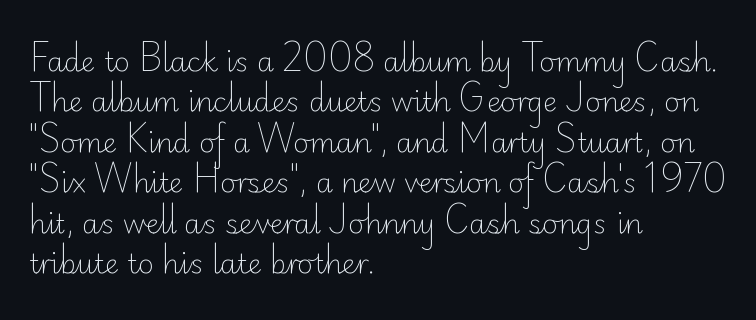
Q: Is the text bold? A: No.
Q: Is the text italic (slanted)? A: No, it is upright.
Q: Is the text underlined? A: No.
Q: How is the paragraph aligned? A: Left-aligned.
Q: Is the spacing between letters normal or unusually wide? A: Normal.
Q: Is the spacing between lines tight, normal or loose? A: Normal.
